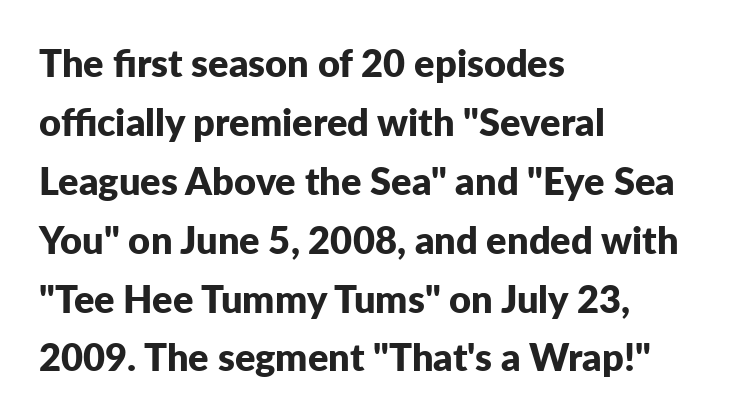
Strong, thick strokes mark this as bold type. Summary of vertical rhythm: regular, with standard interline spacing. Tall strokes in this sample are plumb rather than angled. Serif or sans? Sans — the stroke terminals are bare. Left-aligned paragraph, ragged on the right. The rendering uses natural spacing where letterforms have individual widths.
